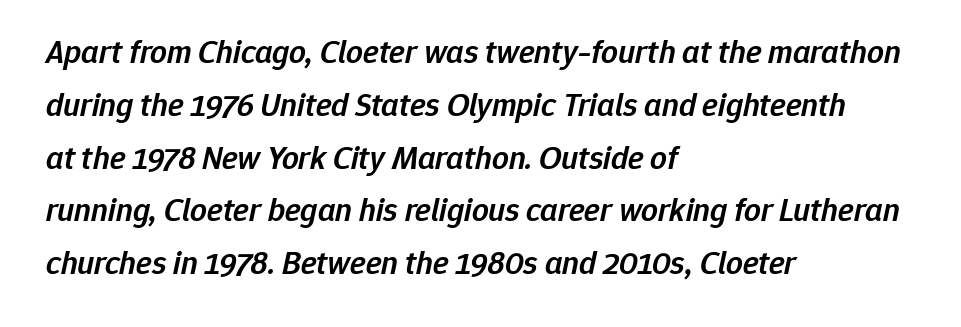
The image shows 33 px semibold type, italic (leaning right); set left-aligned, normal line spacing (1.6x), normal letter spacing, not underlined; low stroke contrast and a medium x-height.
